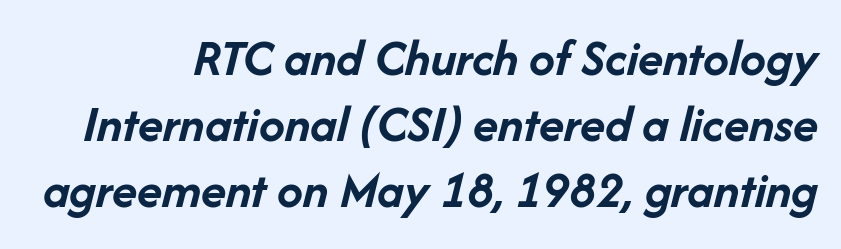
The image shows 52 px semibold type, italic (leaning right); set normal line spacing (1.27x), normal letter spacing, not underlined; low stroke contrast and a medium x-height.
